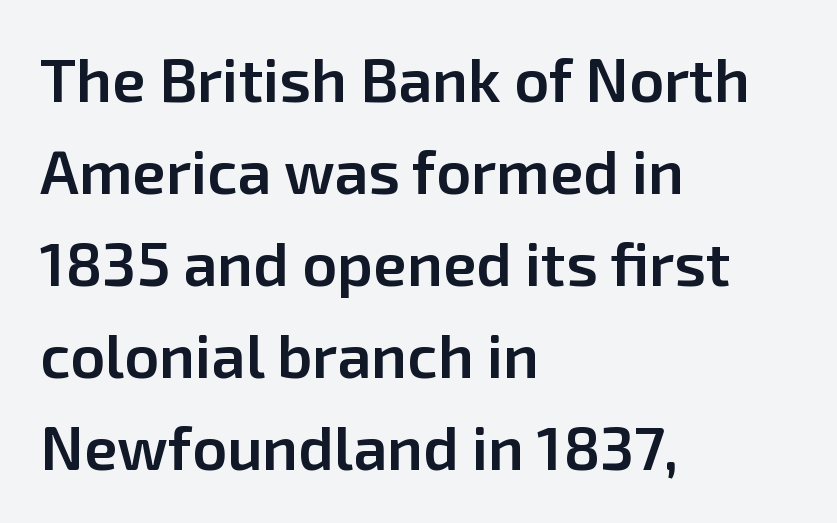
The image shows 61 px semibold sans-serif type, upright; set left-aligned, normal line spacing (1.51x), normal letter spacing, not underlined; low stroke contrast and a medium x-height.
